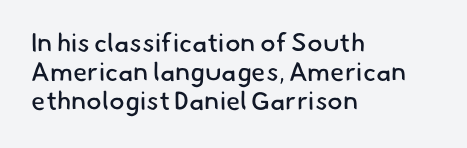
The paragraph has a hard left edge and a soft right edge. No heavy texture on the line: the type isn't bold. The passage shown stacks its lines with hardly any gap. The type is set solid horizontally, with unmodified tracking.
